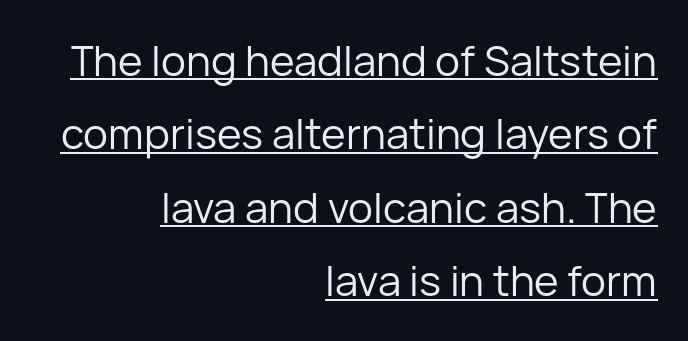
Caption: face not bold, strokes unweighted. Check where the strokes stop: nothing finishes them off — pure sans. The axis of the letterforms is exactly vertical. Students, observe the line beneath the letters — that is underlining.
